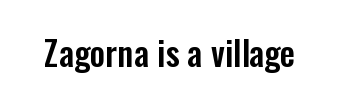
{"serif": "no", "italic": "no", "width": "condensed", "stroke_contrast": "low", "x_height": "medium", "monospaced": "no", "underline": "no", "letter_spacing": "normal", "letter_spacing_em": 0.0, "glyph_px": 34}
